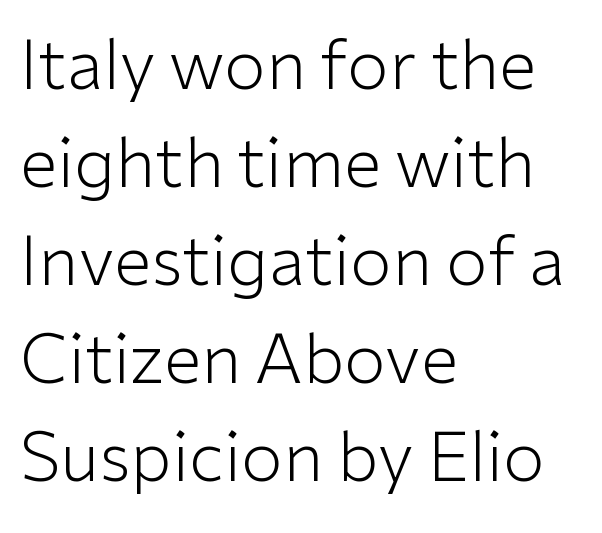
Leading: standard. Teacher's note: observe the even left margin — that is flush-left alignment. These lines are composed in type without serifs. Think of a printed novel: that variable character pitch is what you see here. Lines of text with bare space underneath. This sample uses plain, unmodified letter spacing.
